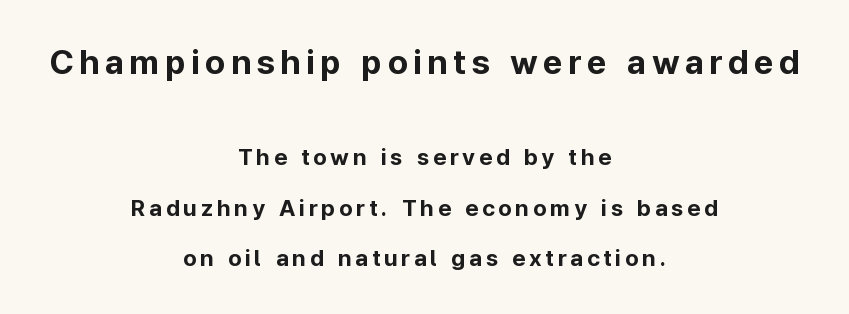
The space directly below the letters is spotless. Each letter keeps its own natural width here, so spacing adapts to shape. Bold? Absolutely — the strokes are thick and heavy. Posture: straight, roman, zero tilt.
